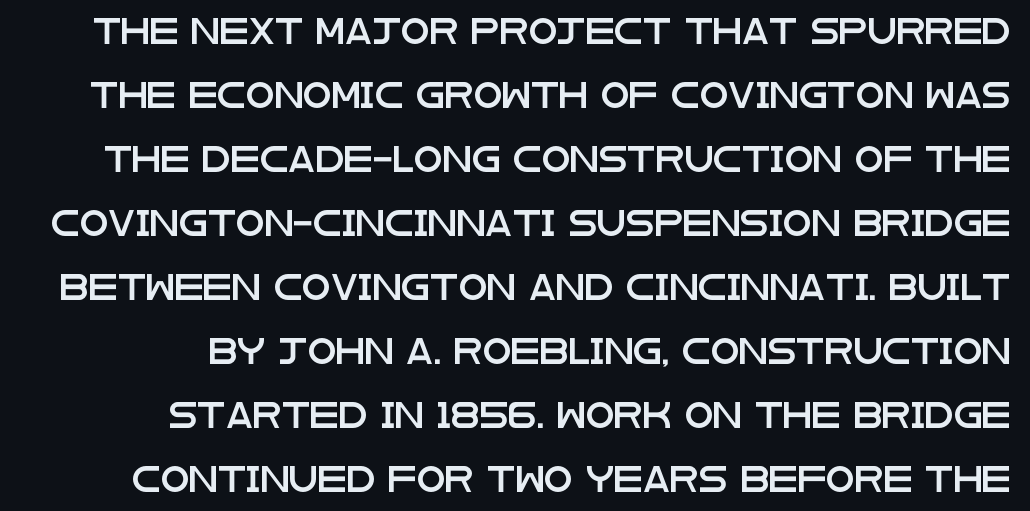
This rendering uses right alignment, leaving the left contour irregular. Rendered with straight, roman letterforms. No extra tracking has been applied to these lines. Descenders hang freely into open space. Summary of vertical rhythm: relaxed, with wide interline spacing.
